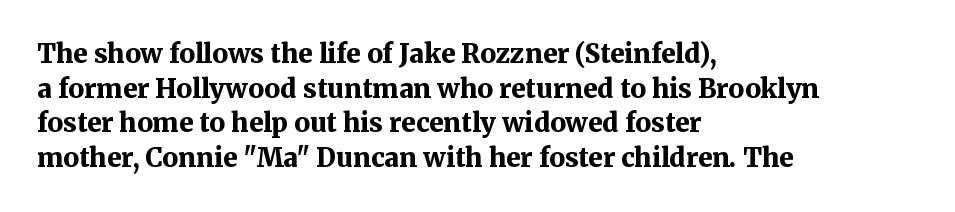
Q: Is the text bold? A: Yes.
Q: Is the text italic (slanted)? A: No, it is upright.
Q: Is the text underlined? A: No.
Q: How is the paragraph aligned? A: Left-aligned.
Q: Is the spacing between letters normal or unusually wide? A: Normal.
Q: Is the spacing between lines tight, normal or loose? A: Normal.
